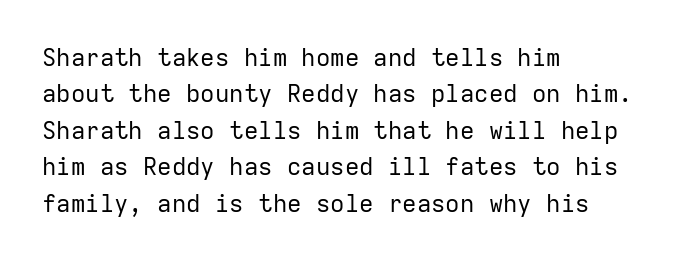
The image shows 24 px text type, upright; set left-aligned, normal line spacing (1.52x), normal letter spacing, not underlined.
